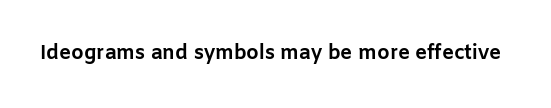
Q: Is the text bold? A: Yes.
Q: Is the text italic (slanted)? A: No, it is upright.
Q: Is the text underlined? A: No.
Q: Is the spacing between letters normal or unusually wide? A: Normal.
